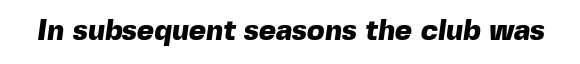
Q: Is the text bold? A: Yes.
Q: Is the typeface a serif or a sans-serif typeface? A: Sans-serif.
Q: Is the text underlined? A: No.
Q: Is the spacing between letters normal or unusually wide? A: Normal.
Q: Width (condensed, normal, or wide)? A: Normal.
Q: x-height? A: Medium.
Q: Monospaced? A: No.
